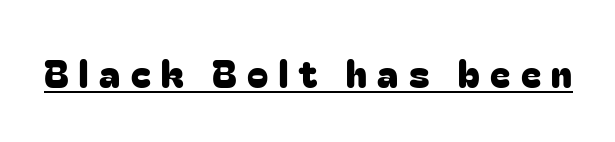
The image shows 38 px sans-serif type, upright; set unusually wide letter spacing (+0.28 em), underlined; low stroke contrast and a medium x-height.
